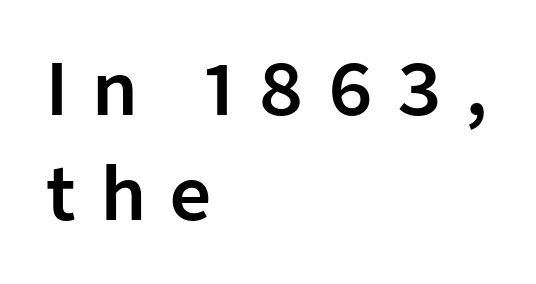
{"serif": "no", "italic": "no", "width": "normal", "stroke_contrast": "low", "x_height": "medium", "monospaced": "no", "underline": "no", "align": "left", "line_spacing": "normal", "line_spacing_ratio": 1.46, "letter_spacing": "wide", "letter_spacing_em": 0.32, "glyph_px": 72}
